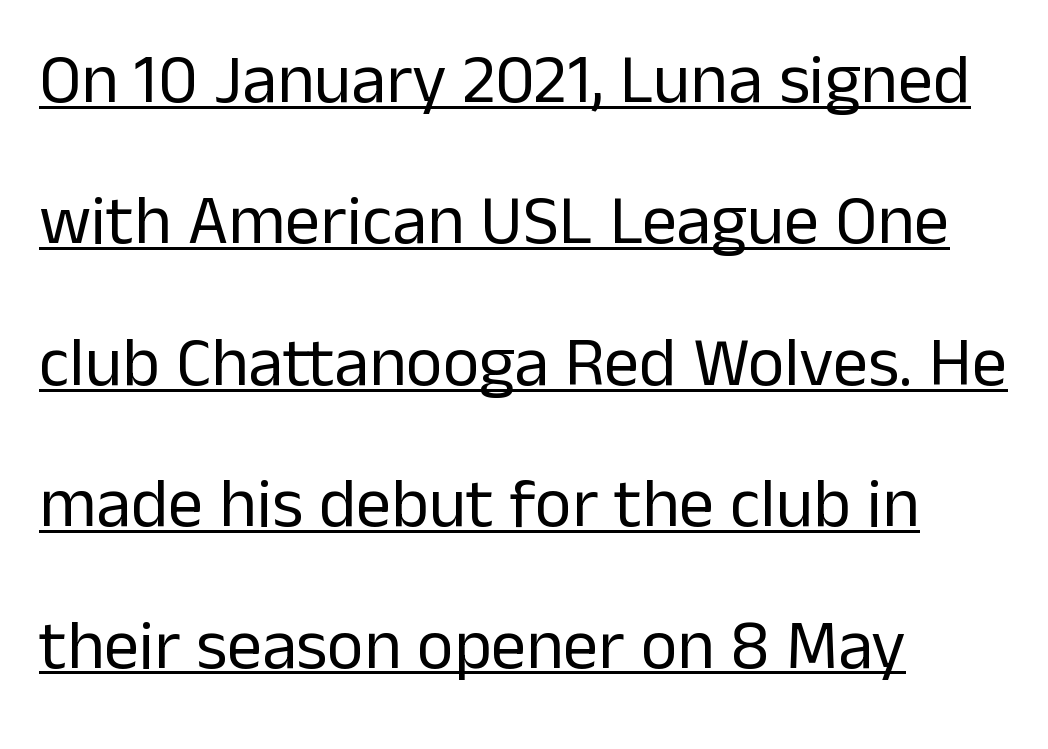
The image shows 70 px regular-weight sans-serif type, upright; set left-aligned, loose line spacing (2.02x), normal letter spacing, underlined; low stroke contrast and a medium x-height.
